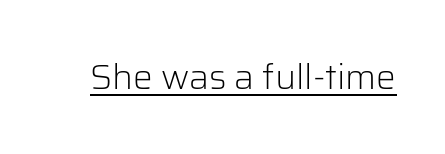
The image shows 35 px light sans-serif type, upright; set normal letter spacing, underlined; low stroke contrast and a medium x-height.
